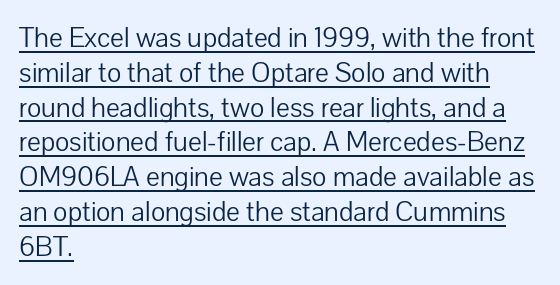
{"serif": "no", "italic": "no", "bold": "no", "weight": "light", "width": "normal", "stroke_contrast": "low", "x_height": "medium", "monospaced": "no", "underline": "yes", "align": "left", "line_spacing_ratio": 1.2, "letter_spacing": "normal", "letter_spacing_em": 0.0, "glyph_px": 29}
